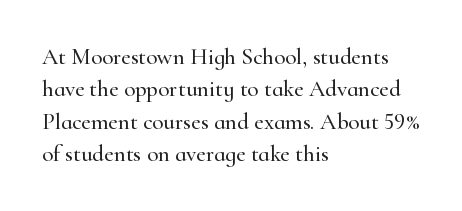
Rule under the text: the space is simply empty. Glyph-to-glyph distance matches everyday printed text. This block has exactly the height ordinary leading produces. Every character sits straight up, as roman type does. Teacher's note: observe the even left margin — that is flush-left alignment.
